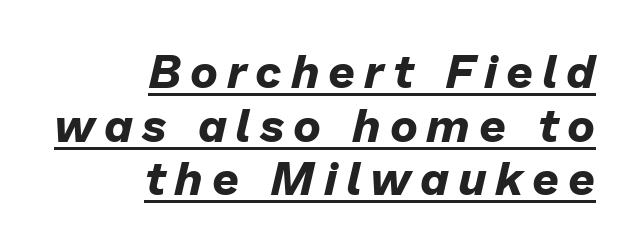
Thick stems and heavy bowls — unmistakably bold. Right-aligned paragraph, ragged on the left. In terms of posture, this sample is oblique. Think of a printed novel: that variable character pitch is what you see here. Is there an underline? Yes — a line sits under the letters.
